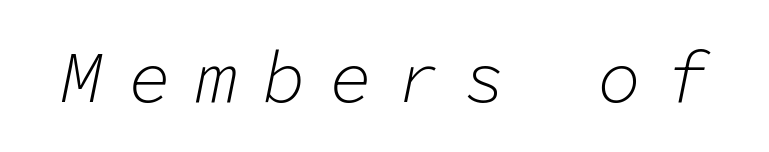
{"italic": "yes", "lean": "right", "slant_degrees": 11, "bold": "no", "weight": "light", "width": "normal", "stroke_contrast": "low", "x_height": "medium", "monospaced": "yes", "underline": "no", "letter_spacing": "wide", "letter_spacing_em": 0.32, "glyph_px": 73}
